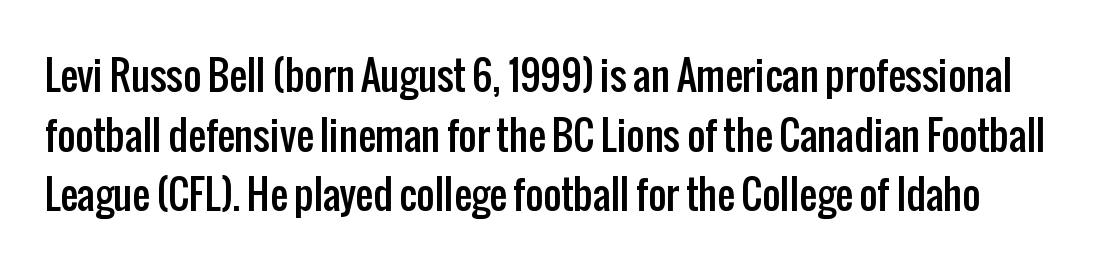
{"serif": "no", "italic": "no", "width": "condensed", "stroke_contrast": "low", "x_height": "medium", "monospaced": "no", "underline": "no", "line_spacing": "normal", "line_spacing_ratio": 1.53, "letter_spacing": "normal", "letter_spacing_em": 0.0, "glyph_px": 39}
